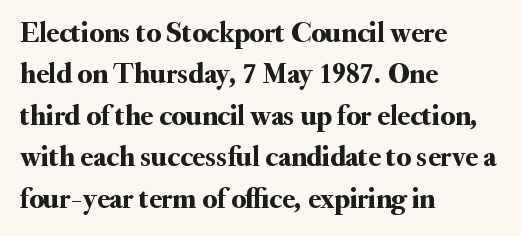
{"serif": "yes", "italic": "no", "width": "normal", "stroke_contrast": "medium", "x_height": "small", "monospaced": "no", "underline": "no", "align": "left", "line_spacing": "normal", "line_spacing_ratio": 1.43, "letter_spacing": "normal", "letter_spacing_em": 0.0, "glyph_px": 29}
